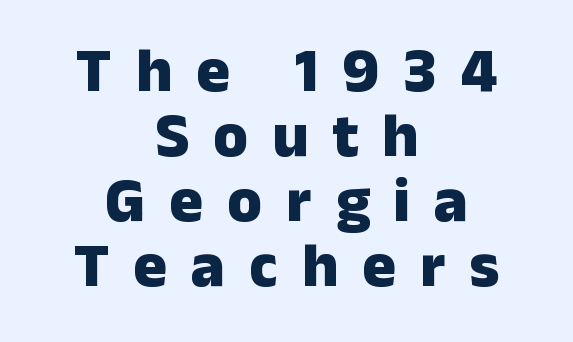
Typeset on center — no edge is straight. Line spacing here is tight. Between one letter and the next there's a generous, obvious gap. This is sans-serif lettering, the kind often seen on screens and signage. A typesetter would call this proportional, since set widths differ per character.
